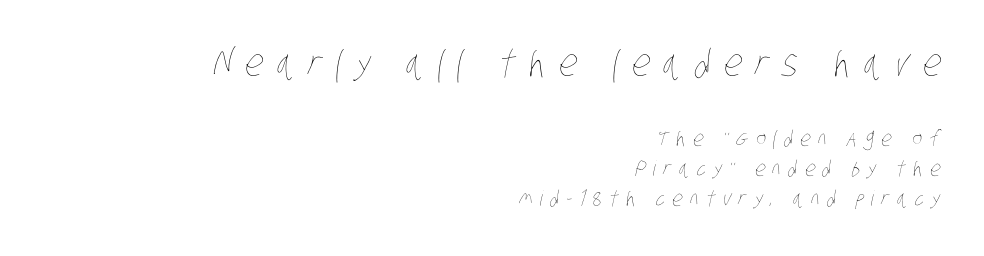
{"bold": "no", "weight": "thin", "width": "condensed", "stroke_contrast": "low", "x_height": "large", "monospaced": "no", "underline": "no", "align": "right", "line_spacing": "normal", "line_spacing_ratio": 1.44, "letter_spacing": "wide", "letter_spacing_em": 0.35, "larger_block": "first", "size_ratio": 1.76, "glyph_px": 37}
